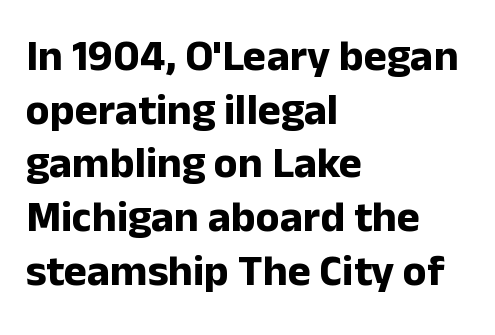
The image shows 44 px bold sans-serif type, upright; set left-aligned, line spacing 1.22x, normal letter spacing, not underlined; low stroke contrast and a medium x-height.
